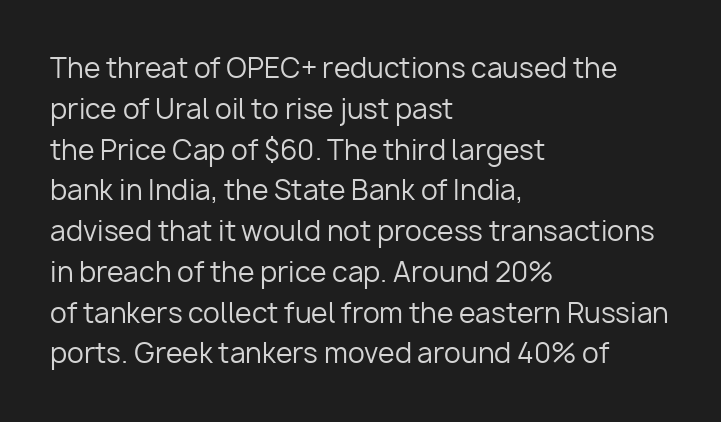
Q: Is the text bold? A: No.
Q: Is the text italic (slanted)? A: No, it is upright.
Q: Is the text underlined? A: No.
Q: How is the paragraph aligned? A: Left-aligned.
Q: Is the spacing between letters normal or unusually wide? A: Normal.
Q: Is the spacing between lines tight, normal or loose? A: Normal.
